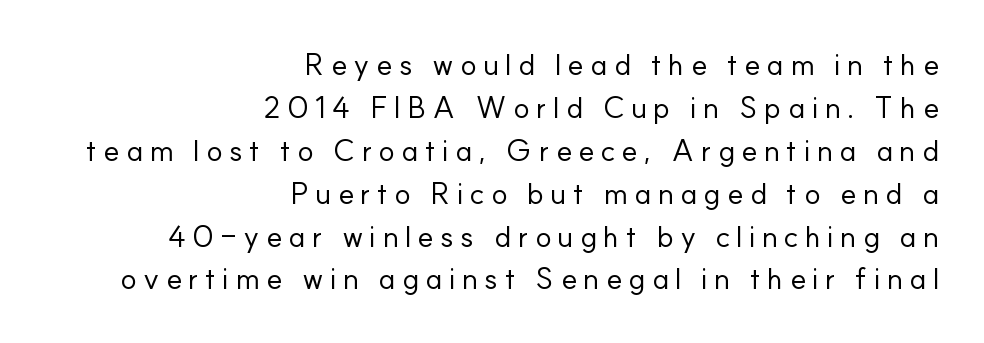
Q: Is the text bold? A: No.
Q: Is the text italic (slanted)? A: No, it is upright.
Q: Is the typeface a serif or a sans-serif typeface? A: Sans-serif.
Q: Is the text underlined? A: No.
Q: How is the paragraph aligned? A: Right-aligned.
Q: Is the spacing between letters normal or unusually wide? A: Unusually wide.
Q: Is the spacing between lines tight, normal or loose? A: Normal.
Q: Width (condensed, normal, or wide)? A: Normal.
Q: Stroke contrast? A: Low.
Q: x-height? A: Small.
Q: Monospaced? A: No.
